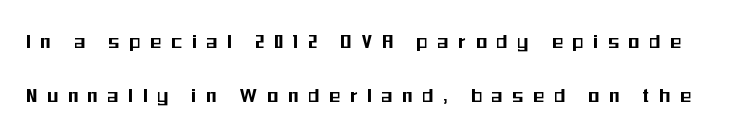
Vertically, the passage feels expansive, rows floating well apart. Quick note: not italic, upright. Tracking here is generous; glyphs stand well apart from one another. Rule under the text: the space is simply empty.
